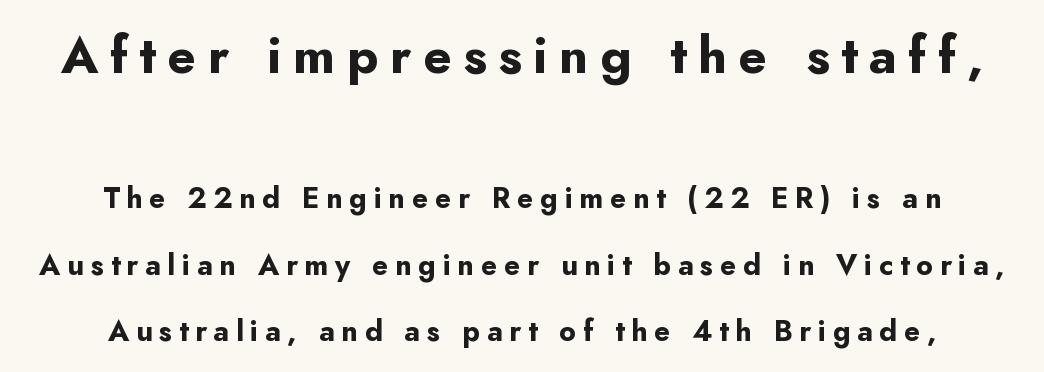
You'd pick this weight for a headline — it's a proper bold. Words appear elongated and porous because spacing is wide. The initial chunk of copy outweighs the following chunk in type size. Does the copy run flush right? No — it is centered line by line. Proportional: the letters do not fall into vertical columns.
